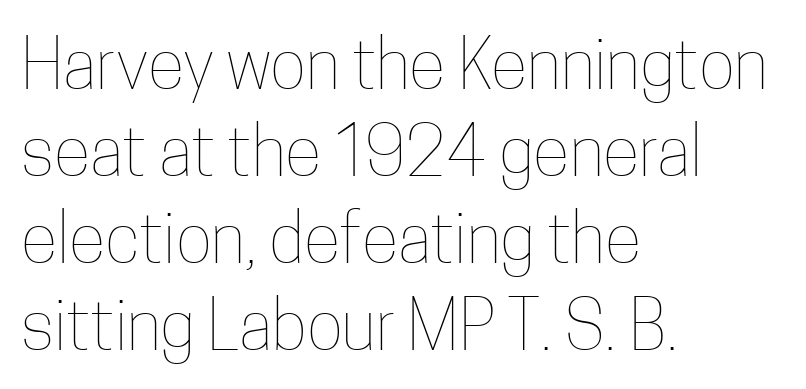
The image shows 68 px thin, condensed type, upright; set left-aligned, normal line spacing (1.28x), normal letter spacing, not underlined; low stroke contrast and a medium x-height.
